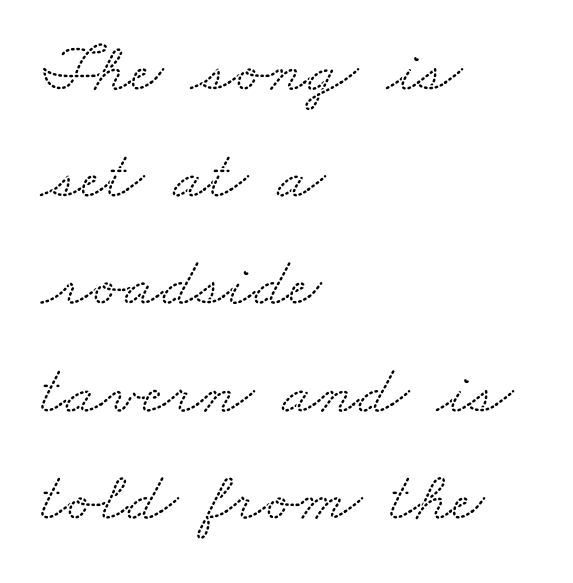
Q: Is the typeface a serif or a sans-serif typeface? A: Serif.
Q: Is the text underlined? A: No.
Q: How is the paragraph aligned? A: Left-aligned.
Q: Is the spacing between letters normal or unusually wide? A: Normal.
Q: Is the spacing between lines tight, normal or loose? A: Normal.
Q: Width (condensed, normal, or wide)? A: Wide.
Q: Stroke contrast? A: Low.
Q: x-height? A: Small.
Q: Monospaced? A: No.
